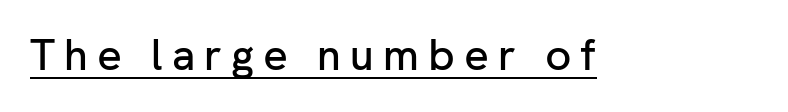
{"serif": "no", "italic": "no", "width": "normal", "stroke_contrast": "low", "x_height": "medium", "monospaced": "no", "underline": "yes", "letter_spacing": "wide", "letter_spacing_em": 0.21, "glyph_px": 43}
